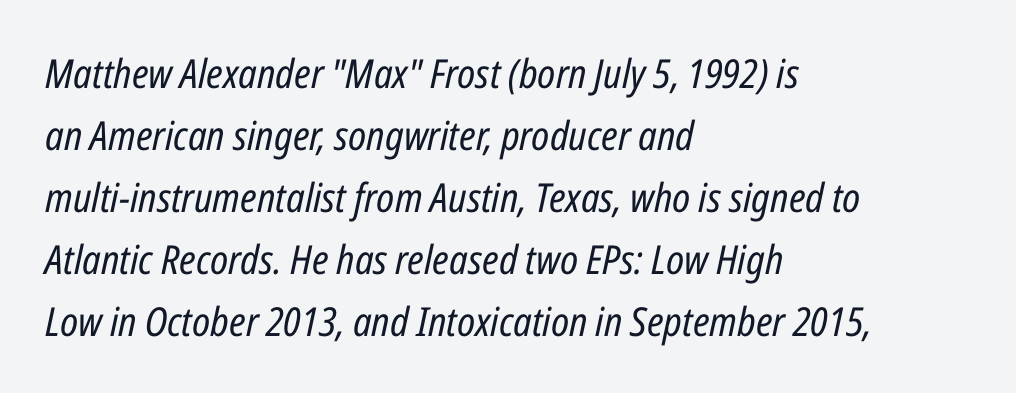
{"italic": "yes", "lean": "right", "slant_degrees": 12, "bold": "no", "weight": "regular", "width": "condensed", "stroke_contrast": "low", "x_height": "medium", "monospaced": "no", "underline": "no", "align": "left", "line_spacing": "normal", "line_spacing_ratio": 1.55, "letter_spacing": "normal", "letter_spacing_em": 0.0, "glyph_px": 40}
